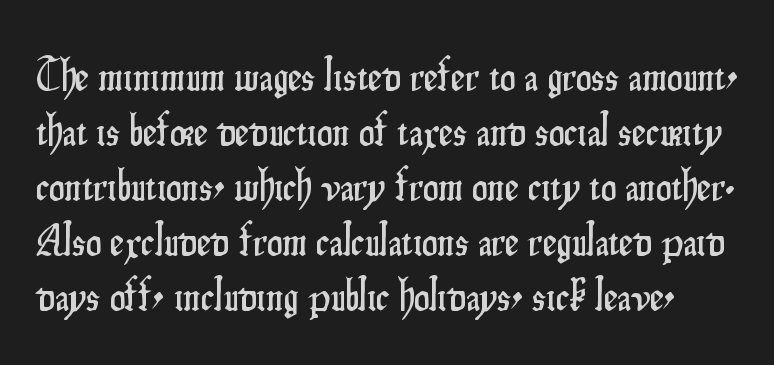
A normal amount of white space separates one row of letters from the next. Regarding serifs, this sample does without them. Notice how the stems are strictly vertical — no italics here. Varying glyph widths throughout — classic text-font behaviour. Standard letterfit; no display-style spreading of the glyphs. Type without underlining.
